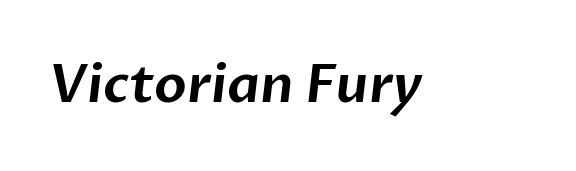
The image shows 53 px sans-serif type; set normal letter spacing, not underlined; low stroke contrast and a medium x-height.
